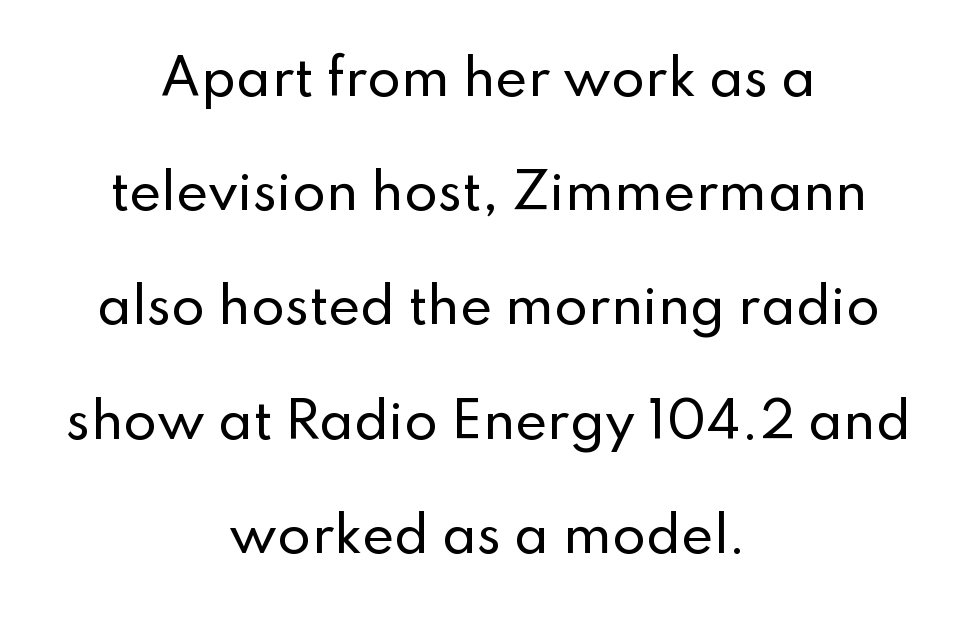
The image shows 49 px sans-serif type, upright; set centered, loose line spacing (2.33x), normal letter spacing, not underlined; low stroke contrast and a small x-height.
